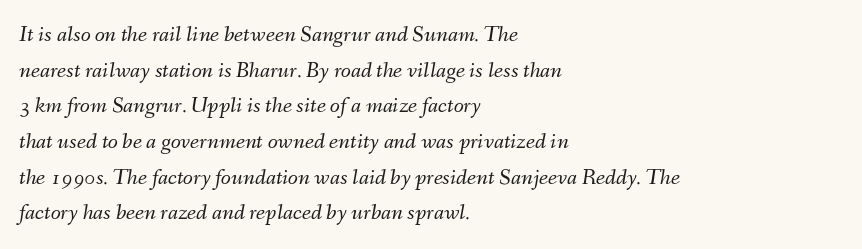
Q: Is the text bold? A: No.
Q: Is the text italic (slanted)? A: Yes, it leans right by about 9 degrees.
Q: Is the text underlined? A: No.
Q: How is the paragraph aligned? A: Left-aligned.
Q: Is the spacing between letters normal or unusually wide? A: Normal.
Q: Is the spacing between lines tight, normal or loose? A: Normal.
